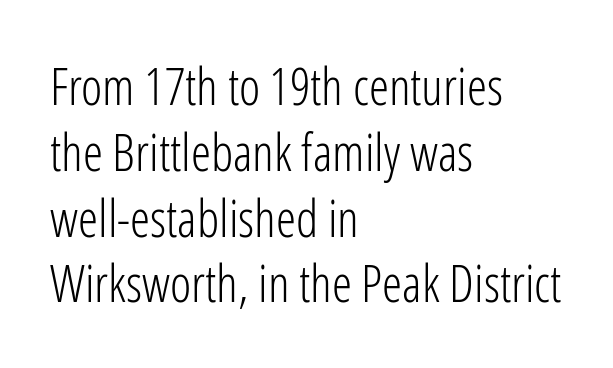
Ink coverage per letter is moderate at most. Ascenders rise straight up at ninety degrees. Horizontal alignment here is leftward, the default for most running prose. This sample has the flowing, uneven cadence of proportional lettering. Type without underlining.
